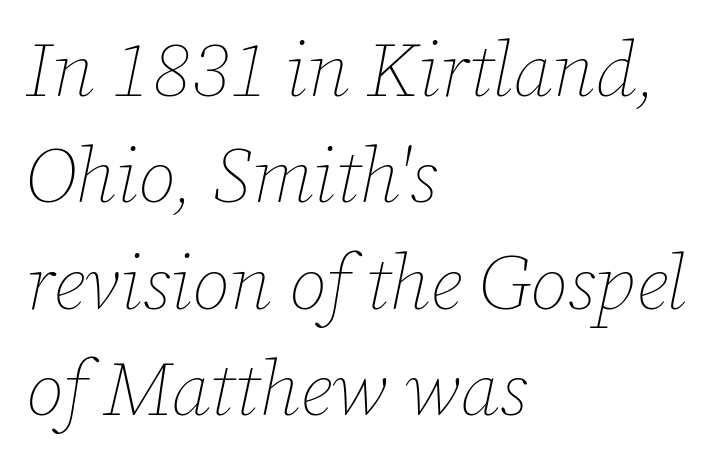
Q: Is the text bold? A: No.
Q: Is the text italic (slanted)? A: Yes, it leans right by about 12 degrees.
Q: Is the text underlined? A: No.
Q: How is the paragraph aligned? A: Left-aligned.
Q: Is the spacing between letters normal or unusually wide? A: Normal.
Q: Is the spacing between lines tight, normal or loose? A: Normal.
Q: Width (condensed, normal, or wide)? A: Normal.
Q: Stroke contrast? A: Low.
Q: x-height? A: Medium.
Q: Monospaced? A: No.
